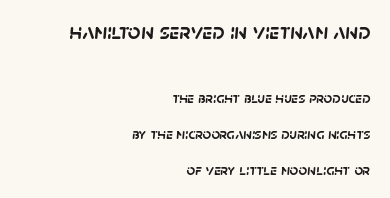
The image shows 22 px bold type; set right-aligned, loose line spacing (2.39x), normal letter spacing, not underlined; the first (top) block is 1.47x larger.
